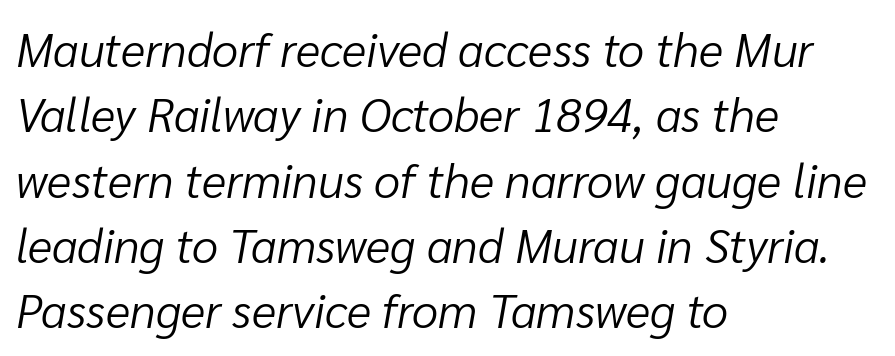
{"italic": "yes", "lean": "right", "slant_degrees": 10, "bold": "no", "weight": "light", "width": "normal", "stroke_contrast": "low", "x_height": "medium", "monospaced": "no", "underline": "no", "align": "left", "line_spacing": "normal", "line_spacing_ratio": 1.39, "letter_spacing": "normal", "letter_spacing_em": 0.0, "glyph_px": 47}
